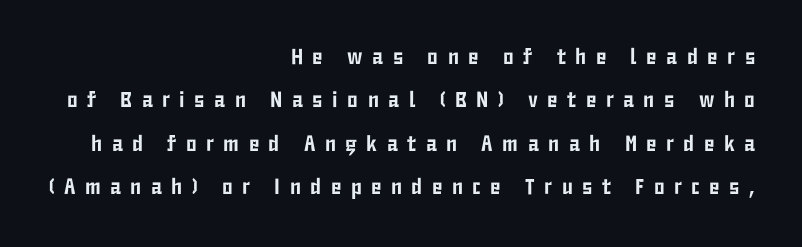
Q: Is the text italic (slanted)? A: No, it is upright.
Q: Is the text underlined? A: No.
Q: How is the paragraph aligned? A: Right-aligned.
Q: Is the spacing between letters normal or unusually wide? A: Unusually wide.
Q: Is the spacing between lines tight, normal or loose? A: Loose.
